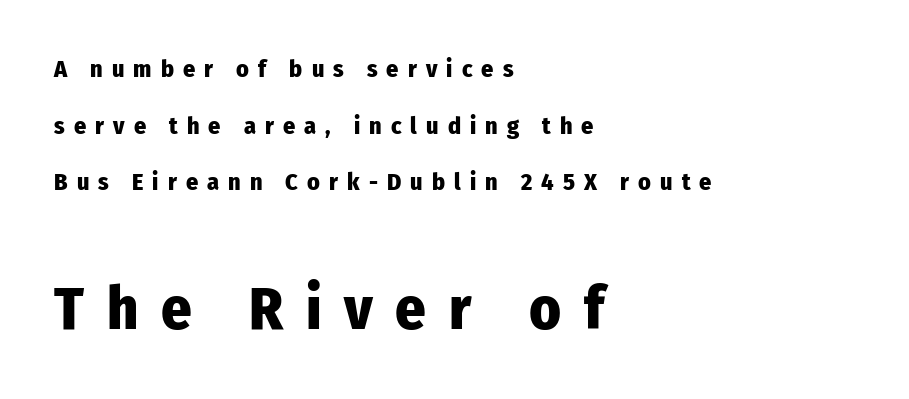
This is sans-serif lettering, the kind often seen on screens and signage. This sample trades compactness for vertical openness between lines. The setting favours the left margin, as ordinary paragraphs usually do. Larger block? The one below; the one above is distinctly smaller. Typesetter's note: full bold, strokes at maximum text heaviness. Quick note: underline off.
